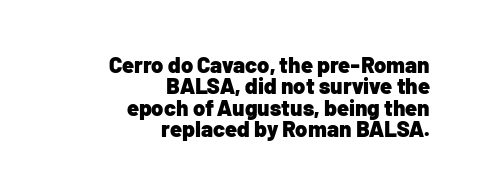
Strokes here are thick enough to call this a true bold. In CSS terms this would be text-align: right. The passage shown has conventional tracking throughout. When letters stand straight like this, we call the style roman or upright. How would I describe the line gaps? Narrow and economical. Unmarked baselines from the first word to the last.
